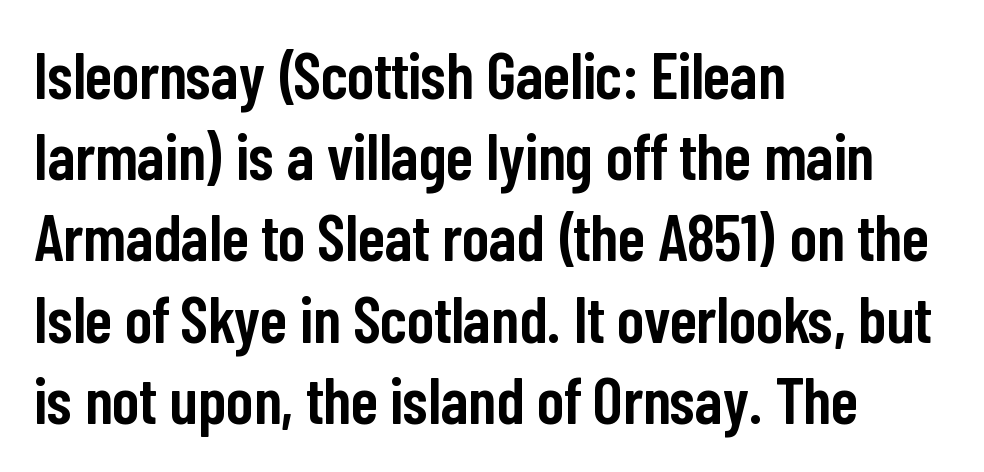
The designer left line spacing at the default. You could not count columns in this text — the font is proportionally spaced. Glyph-to-glyph distance matches everyday printed text. The gap between lines stays unmarked. In terms of weight, the rendering is demibold, just under bold.
